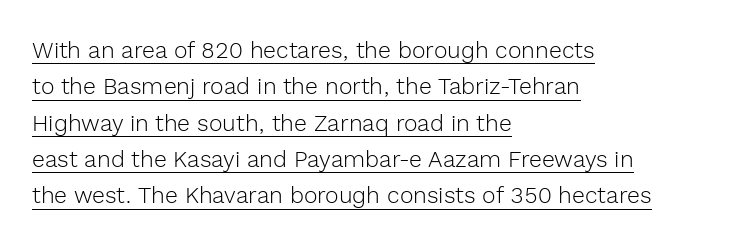
The image shows 23 px text type, upright; set left-aligned, normal line spacing (1.58x), normal letter spacing, underlined.
